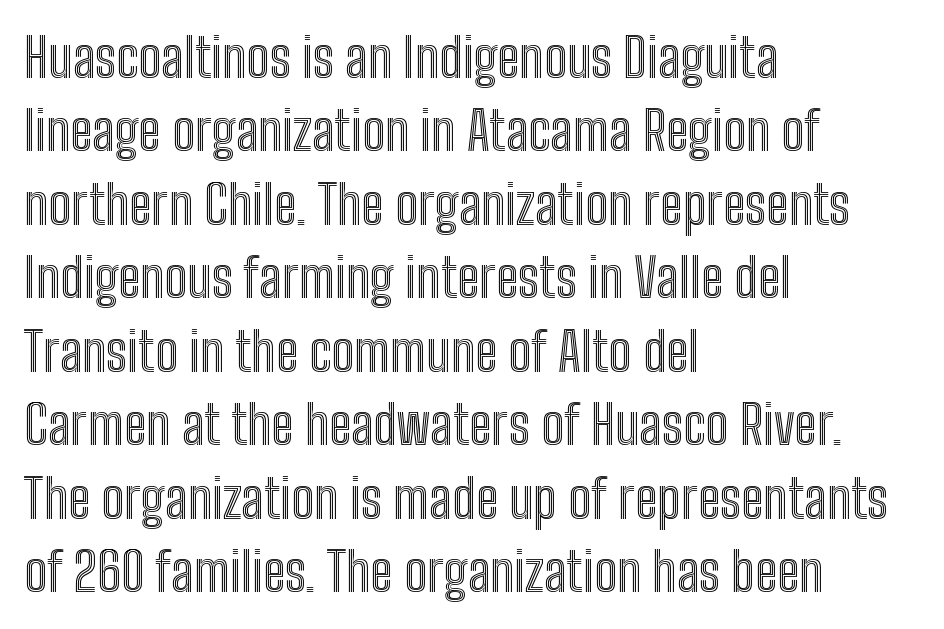
Q: Is the text italic (slanted)? A: No, it is upright.
Q: Is the text underlined? A: No.
Q: How is the paragraph aligned? A: Left-aligned.
Q: Is the spacing between letters normal or unusually wide? A: Normal.
Q: Is the spacing between lines tight, normal or loose? A: Normal.
Q: Width (condensed, normal, or wide)? A: Condensed.
Q: x-height? A: Medium.
Q: Monospaced? A: No.
